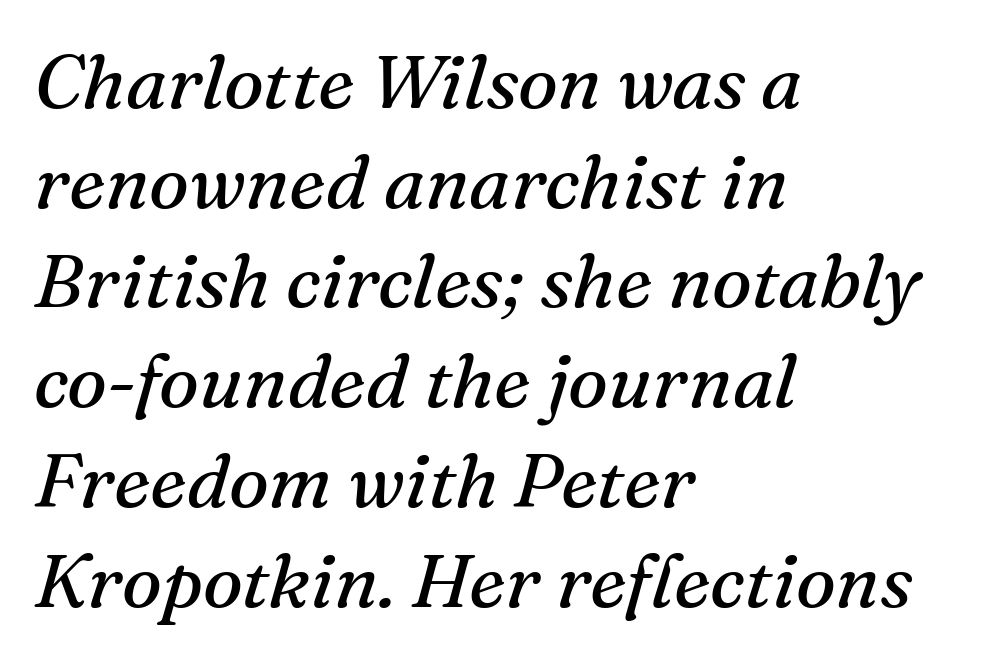
{"serif": "yes", "italic": "yes", "lean": "right", "slant_degrees": 16, "bold": "no", "weight": "regular", "width": "normal", "stroke_contrast": "medium", "x_height": "medium", "monospaced": "no", "underline": "no", "align": "left", "line_spacing": "normal", "line_spacing_ratio": 1.33, "letter_spacing": "normal", "letter_spacing_em": 0.0, "glyph_px": 75}
